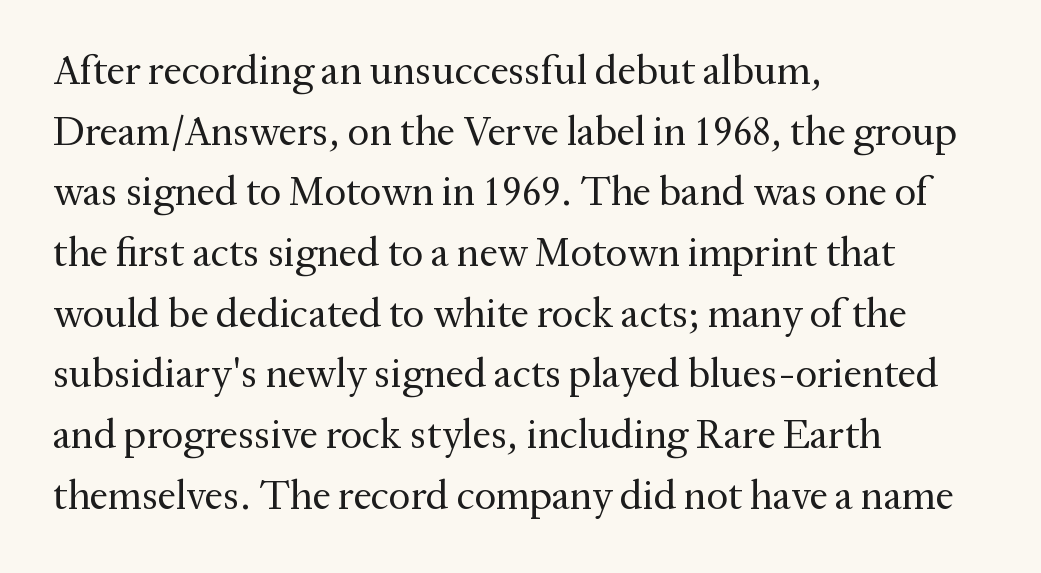
Q: Is the text bold? A: No.
Q: Is the text italic (slanted)? A: No, it is upright.
Q: Is the typeface a serif or a sans-serif typeface? A: Serif.
Q: Is the text underlined? A: No.
Q: How is the paragraph aligned? A: Left-aligned.
Q: Is the spacing between letters normal or unusually wide? A: Normal.
Q: Is the spacing between lines tight, normal or loose? A: Normal.
Q: Width (condensed, normal, or wide)? A: Normal.
Q: Stroke contrast? A: Medium.
Q: x-height? A: Medium.
Q: Monospaced? A: No.
